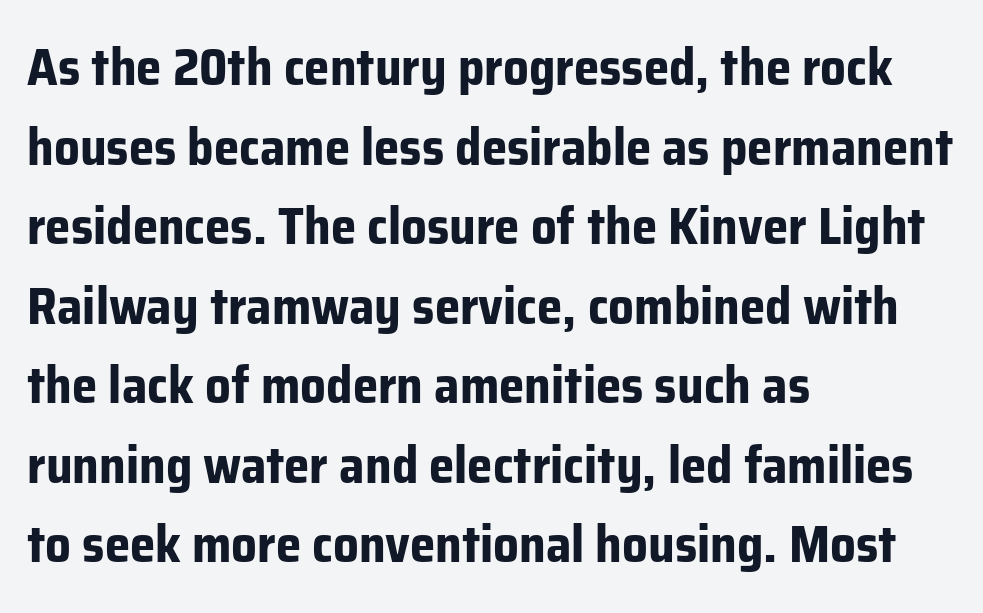
Q: Is the text bold? A: Yes.
Q: Is the text italic (slanted)? A: No, it is upright.
Q: Is the typeface a serif or a sans-serif typeface? A: Sans-serif.
Q: Is the text underlined? A: No.
Q: How is the paragraph aligned? A: Left-aligned.
Q: Is the spacing between letters normal or unusually wide? A: Normal.
Q: Is the spacing between lines tight, normal or loose? A: Normal.
Q: Width (condensed, normal, or wide)? A: Normal.
Q: Stroke contrast? A: Low.
Q: x-height? A: Medium.
Q: Monospaced? A: No.
